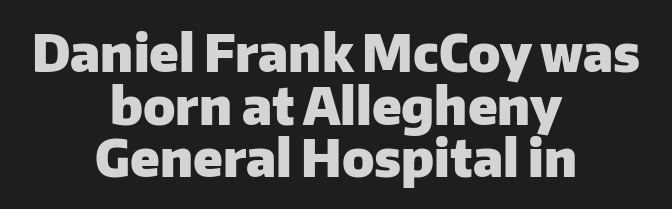
Are there feet on the stems? There aren't — it's a sans. Think of a printed novel: that variable character pitch is what you see here. A centered setting, common on invitations and titles, is used for this passage. Here the glyphs are tracked normally, forming tight word shapes. Glance below the letters and you will spot only blank space. The font's upright variant was chosen for this text.
